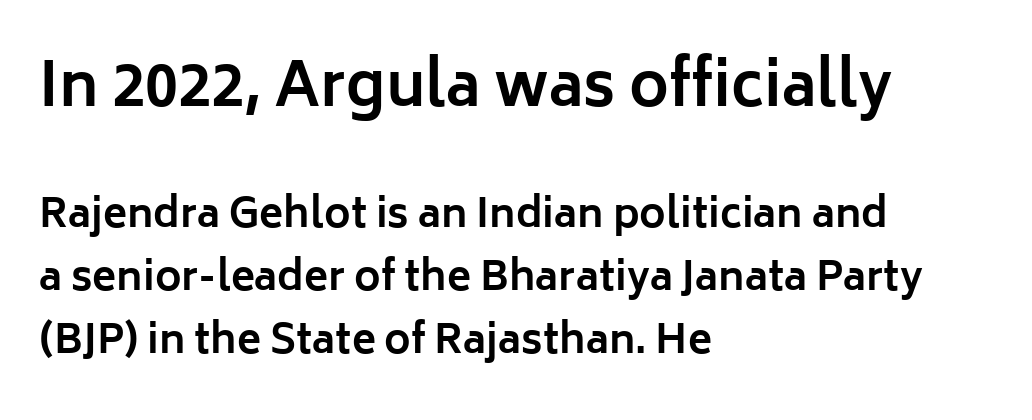
{"serif": "no", "italic": "no", "bold": "yes", "weight": "bold", "width": "normal", "stroke_contrast": "low", "x_height": "medium", "monospaced": "no", "underline": "no", "align": "left", "line_spacing": "normal", "line_spacing_ratio": 1.58, "letter_spacing": "normal", "letter_spacing_em": 0.0, "larger_block": "first", "size_ratio": 1.5, "glyph_px": 60}
